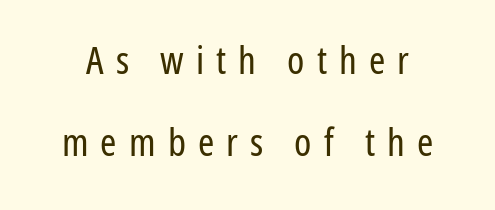
The image shows 39 px regular-weight, condensed sans-serif type, upright; set loose line spacing (2.1x), unusually wide letter spacing (+0.31 em), not underlined; low stroke contrast and a medium x-height.
